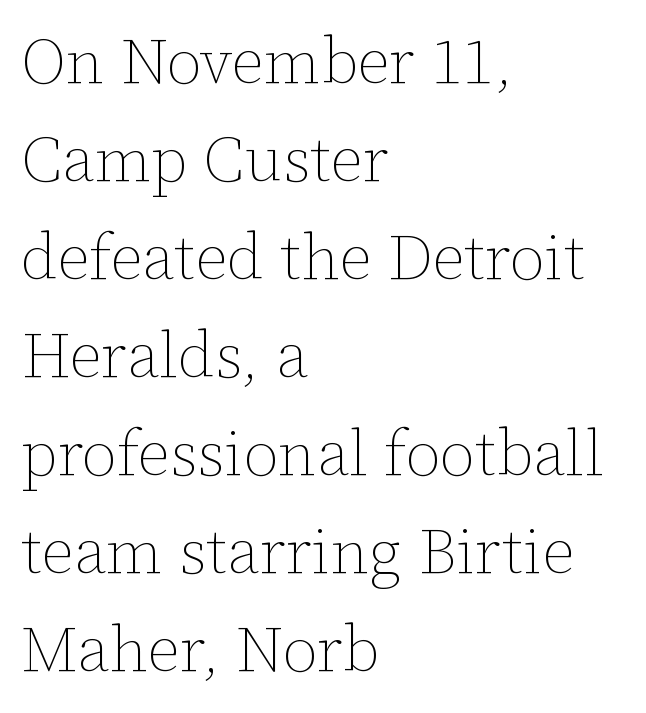
Q: Is the text bold? A: No.
Q: Is the text italic (slanted)? A: No, it is upright.
Q: Is the text underlined? A: No.
Q: How is the paragraph aligned? A: Left-aligned.
Q: Is the spacing between letters normal or unusually wide? A: Normal.
Q: Is the spacing between lines tight, normal or loose? A: Normal.
Q: Width (condensed, normal, or wide)? A: Normal.
Q: Stroke contrast? A: Low.
Q: x-height? A: Medium.
Q: Monospaced? A: No.
